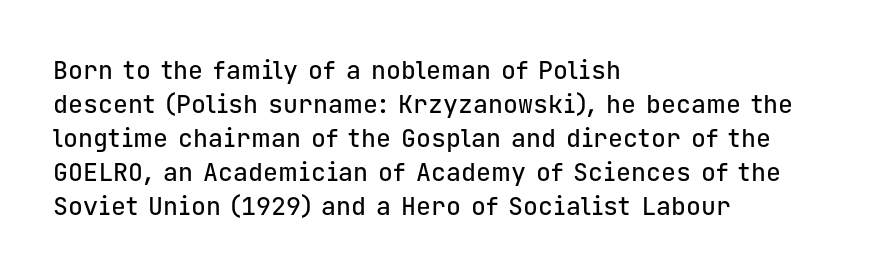
These lines were composed using upright roman letters. Line beginnings align vertically; line endings do not. Quick note: underline off. Nobody touched the tracking dial on this one. Leading matches the norm, producing a regular column.
